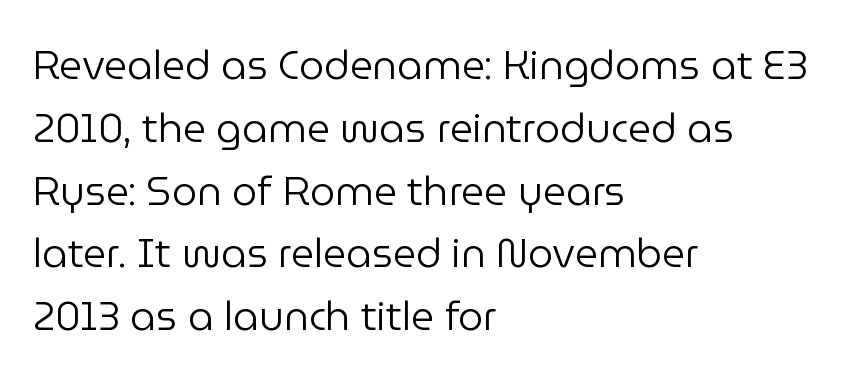
Looks like regular typesetting: each glyph gets only the width it needs. This rendering leaves character spacing at its baseline value. The strokes are not fattened; the text isn't bold. Type style note: lacks serifs. Lines of text with bare space underneath. Each new line begins a customary step beneath the previous one.
